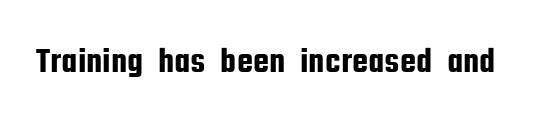
The image shows 36 px condensed sans-serif type, upright; set normal letter spacing, not underlined; low stroke contrast and a medium x-height.
